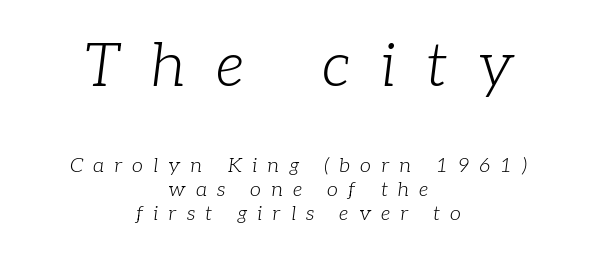
The image shows 61 px light serif type, italic (leaning right); set centered, line spacing 1.21x, unusually wide letter spacing (+0.5 em), not underlined; the first (top) block is 3.05x larger; low stroke contrast and a medium x-height.
